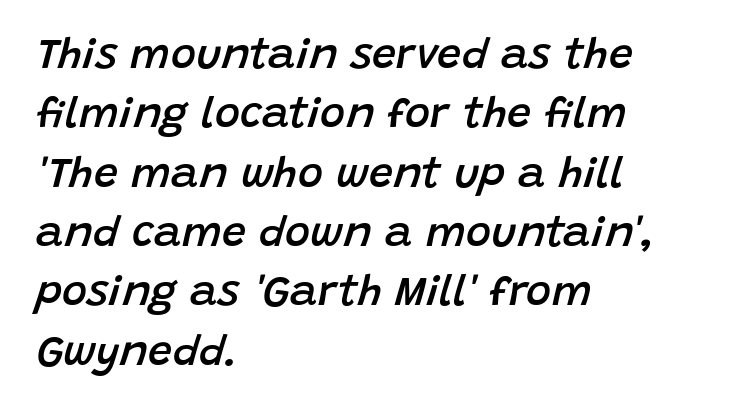
Is there much room between lines? A standard amount, neither cramped nor airy. What stands out about the letter spacing? Nothing — it is the standard amount. The face used here is proportionally spaced, like ordinary book or web type. Anything drawn beneath the words? Only blank space. Typesetter's note: demi weight, one step under bold.
